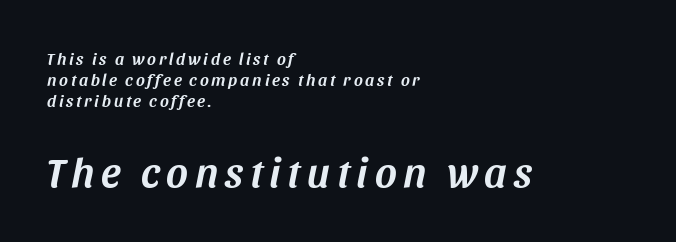
The image shows 42 px text type, italic (leaning right); set left-aligned, line spacing 1.24x, not underlined; the second (bottom) block is 2.47x larger; medium stroke contrast and a large x-height.
